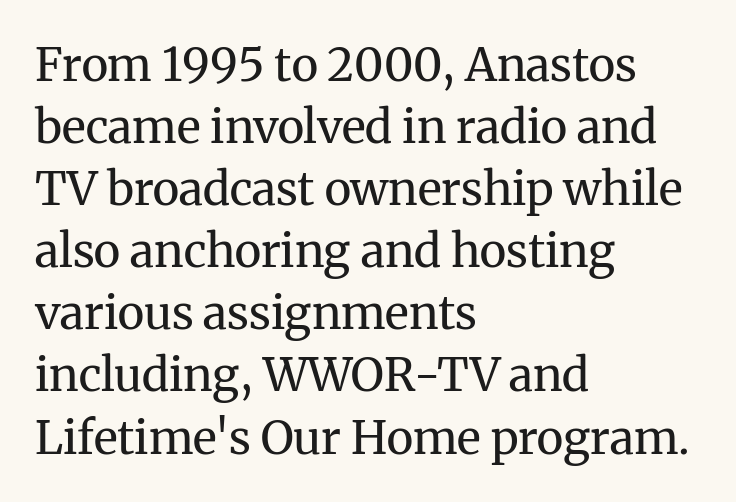
{"serif": "yes", "italic": "no", "bold": "no", "weight": "regular", "width": "normal", "stroke_contrast": "medium", "x_height": "medium", "monospaced": "no", "underline": "no", "align": "left", "line_spacing": "normal", "line_spacing_ratio": 1.35, "letter_spacing": "normal", "letter_spacing_em": 0.0, "glyph_px": 46}
